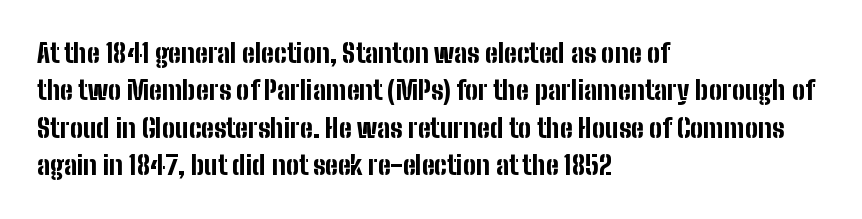
When letters stand straight like this, we call the style roman or upright. A clean baseline with only descenders dipping below it. Horizontally, the lines are justified to the leading edge only. Is there much room between lines? A standard amount, neither cramped nor airy.
